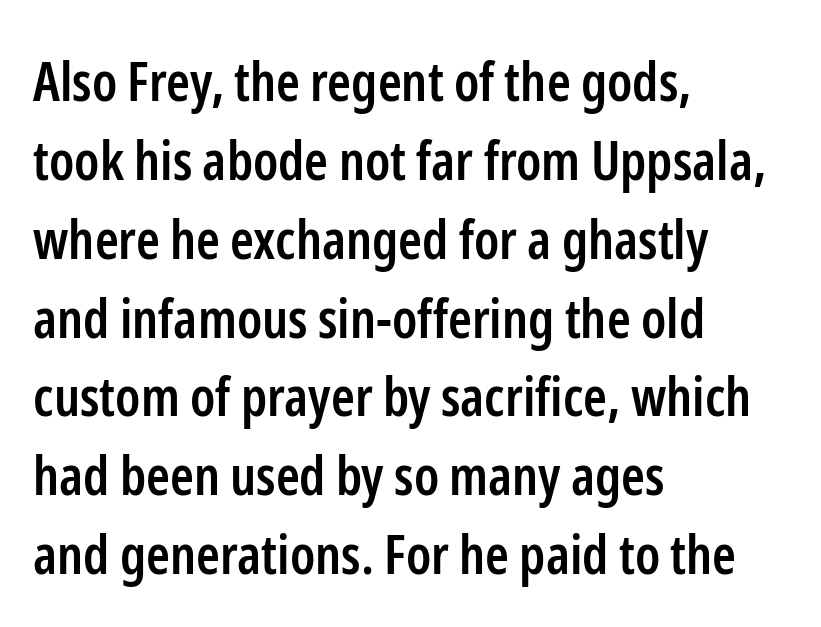
The image shows 54 px semibold, condensed sans-serif type, upright; set left-aligned, normal line spacing (1.46x), normal letter spacing, not underlined; low stroke contrast and a medium x-height.
